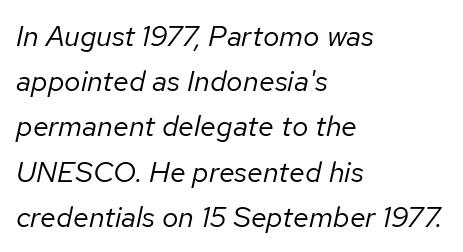
No word sits above an underline. The letters sit at their default tracking, neither squeezed nor spread. How would I describe the line gaps? Plain and ordinary. The letters look calm and open, with moderate or lighter stems. These lines are rendered in a variable-pitch font.
